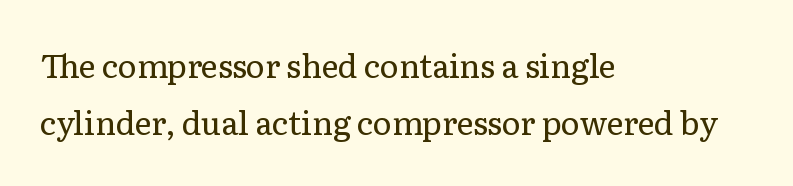
The image shows 32 px regular-weight serif type, upright; set left-aligned, line spacing 1.79x, normal letter spacing, not underlined; low stroke contrast and a medium x-height.
